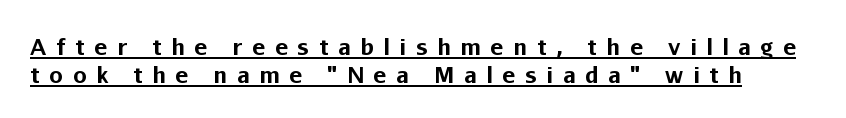
The image shows 22 px bold type, upright; set normal line spacing (1.27x), unusually wide letter spacing (+0.44 em), underlined.
